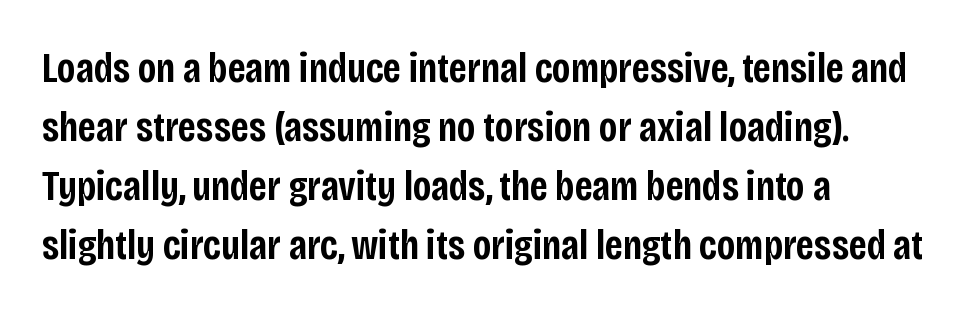
Q: Is the text bold? A: Semi-bold.
Q: Is the text italic (slanted)? A: No, it is upright.
Q: Is the typeface a serif or a sans-serif typeface? A: Sans-serif.
Q: Is the text underlined? A: No.
Q: How is the paragraph aligned? A: Left-aligned.
Q: Is the spacing between letters normal or unusually wide? A: Normal.
Q: Is the spacing between lines tight, normal or loose? A: Normal.
Q: Width (condensed, normal, or wide)? A: Condensed.
Q: Stroke contrast? A: Low.
Q: x-height? A: Large.
Q: Monospaced? A: No.
